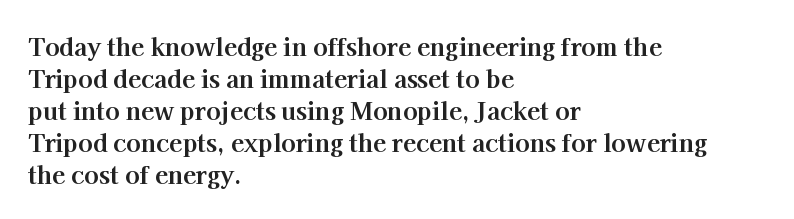
Q: Is the text bold? A: Yes.
Q: Is the text italic (slanted)? A: No, it is upright.
Q: Is the text underlined? A: No.
Q: How is the paragraph aligned? A: Left-aligned.
Q: Is the spacing between letters normal or unusually wide? A: Normal.
Q: Is the spacing between lines tight, normal or loose? A: Normal.
